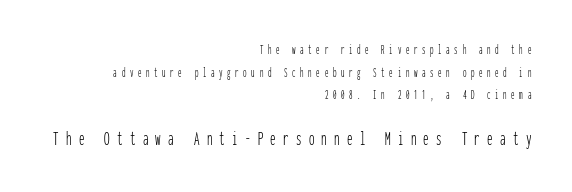
Q: Is the text bold? A: No.
Q: Is the text italic (slanted)? A: No, it is upright.
Q: Is the text underlined? A: No.
Q: How is the paragraph aligned? A: Right-aligned.
Q: Is the spacing between letters normal or unusually wide? A: Unusually wide.
Q: Is the spacing between lines tight, normal or loose? A: Normal.
Q: Which block of text is set in a larger size, the first (top) or the second (bottom)? A: The second (bottom) one.
